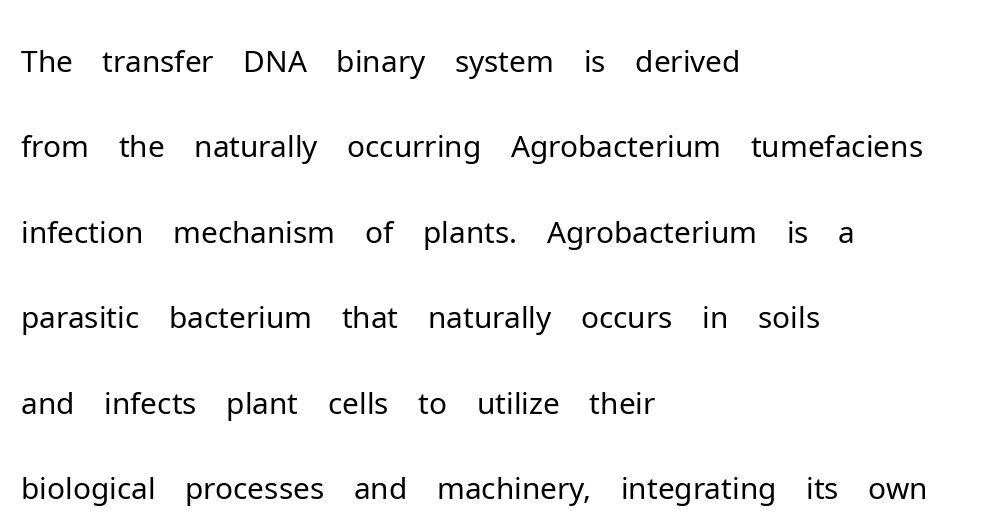
{"serif": "no", "italic": "no", "bold": "no", "weight": "light", "width": "normal", "stroke_contrast": "low", "x_height": "medium", "monospaced": "no", "underline": "no", "align": "left", "line_spacing": "normal", "line_spacing_ratio": 1.4, "letter_spacing": "normal", "letter_spacing_em": 0.0, "glyph_px": 61}
